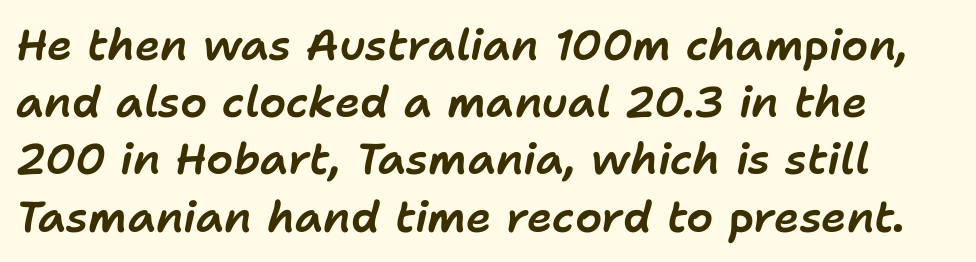
Q: Is the text italic (slanted)? A: Yes, it leans right by about 11 degrees.
Q: Is the text underlined? A: No.
Q: Is the spacing between letters normal or unusually wide? A: Normal.
Q: Is the spacing between lines tight, normal or loose? A: Normal.
Q: Width (condensed, normal, or wide)? A: Normal.
Q: Stroke contrast? A: Low.
Q: x-height? A: Medium.
Q: Monospaced? A: No.
